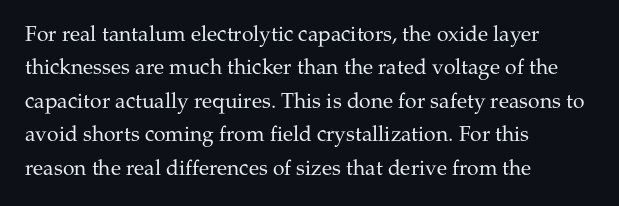
Q: Is the text bold? A: No.
Q: Is the text italic (slanted)? A: No, it is upright.
Q: Is the text underlined? A: No.
Q: How is the paragraph aligned? A: Left-aligned.
Q: Is the spacing between letters normal or unusually wide? A: Normal.
Q: Is the spacing between lines tight, normal or loose? A: Normal.
